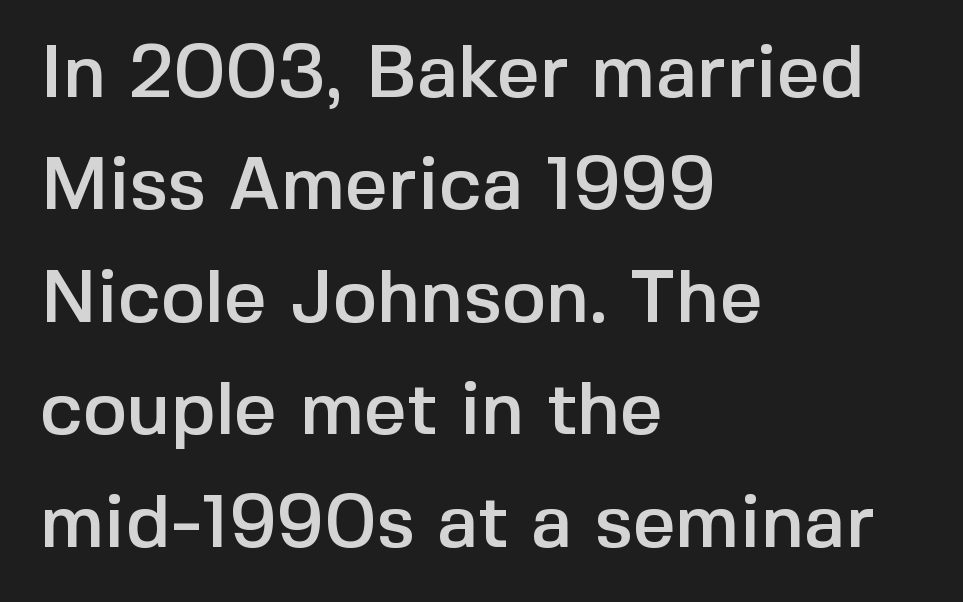
The image shows 75 px sans-serif type, upright; set left-aligned, normal line spacing (1.5x), normal letter spacing, not underlined; a medium x-height.
